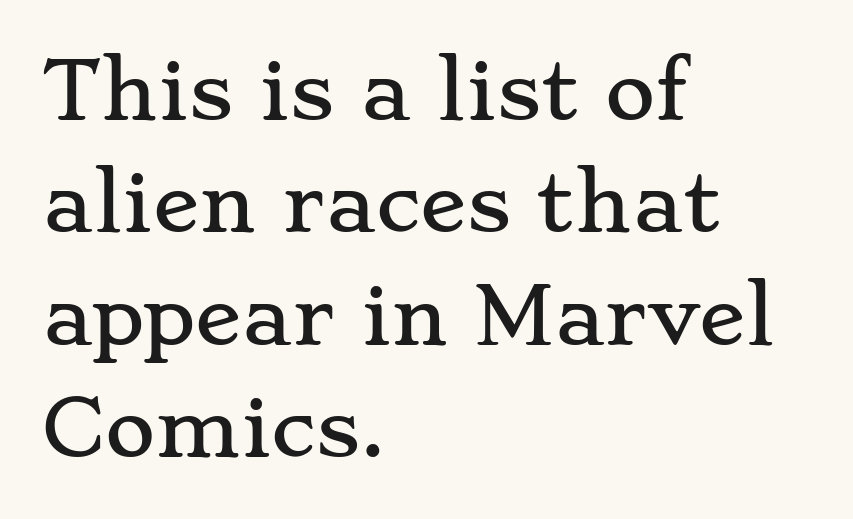
Q: Is the text italic (slanted)? A: No, it is upright.
Q: Is the typeface a serif or a sans-serif typeface? A: Serif.
Q: Is the text underlined? A: No.
Q: How is the paragraph aligned? A: Left-aligned.
Q: Is the spacing between letters normal or unusually wide? A: Normal.
Q: Is the spacing between lines tight, normal or loose? A: Normal.
Q: Width (condensed, normal, or wide)? A: Wide.
Q: Stroke contrast? A: Low.
Q: x-height? A: Small.
Q: Monospaced? A: No.
